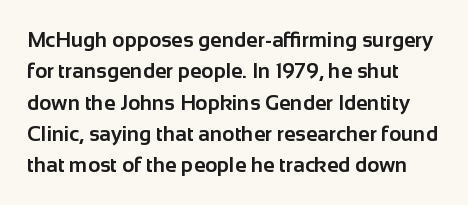
The image shows 21 px bold type, upright; set left-aligned, normal line spacing (1.49x), normal letter spacing, not underlined.
